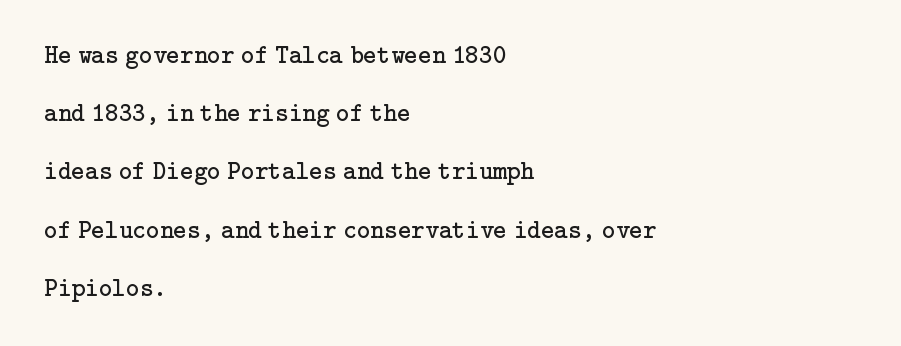
Italic? Not at all — the glyphs are vertical. Baseline-to-baseline distance is far greater than the letter height. The type is set solid horizontally, with unmodified tracking. The letterforms sit at book weight or below. A classic flush-left, rag-right setting is used for this passage. No word sits above an underline.
